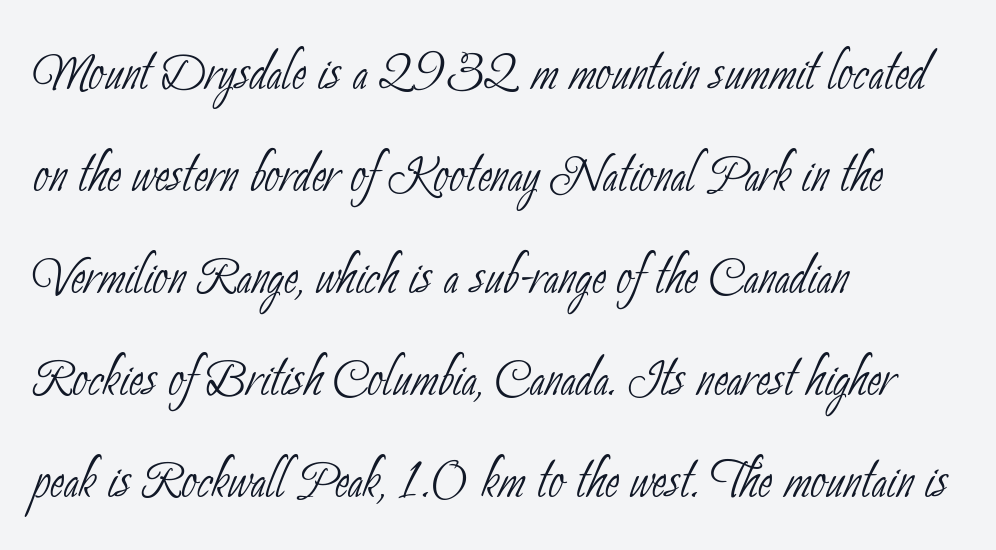
{"serif": "no", "bold": "no", "weight": "thin", "width": "condensed", "stroke_contrast": "low", "x_height": "small", "monospaced": "no", "underline": "no", "align": "left", "line_spacing": "normal", "line_spacing_ratio": 1.5, "letter_spacing": "normal", "letter_spacing_em": 0.0, "glyph_px": 68}
